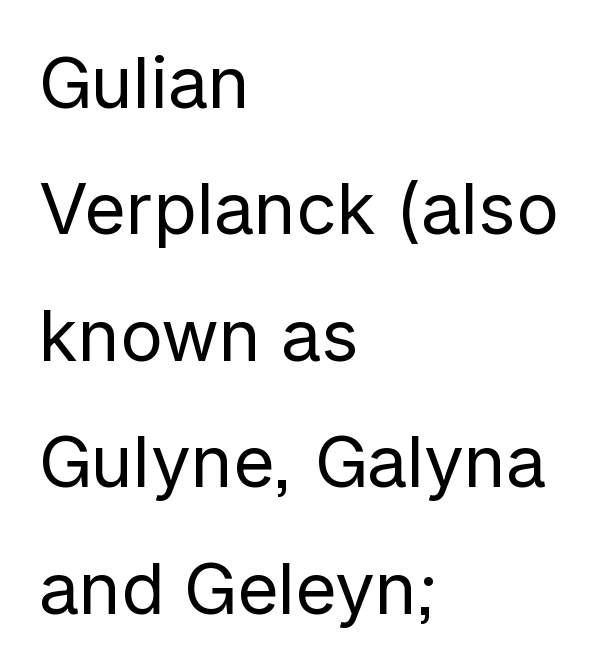
Q: Is the text bold? A: No.
Q: Is the text italic (slanted)? A: No, it is upright.
Q: Is the typeface a serif or a sans-serif typeface? A: Sans-serif.
Q: Is the text underlined? A: No.
Q: How is the paragraph aligned? A: Left-aligned.
Q: Is the spacing between letters normal or unusually wide? A: Normal.
Q: Width (condensed, normal, or wide)? A: Normal.
Q: Stroke contrast? A: Low.
Q: x-height? A: Medium.
Q: Monospaced? A: No.
